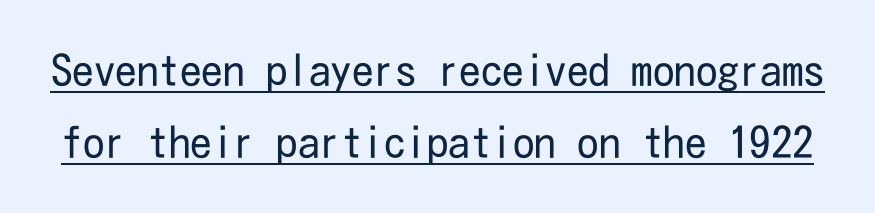
The image shows 43 px regular-weight, condensed sans-serif type, upright; set normal line spacing (1.68x), normal letter spacing, underlined; low stroke contrast and a medium x-height.
